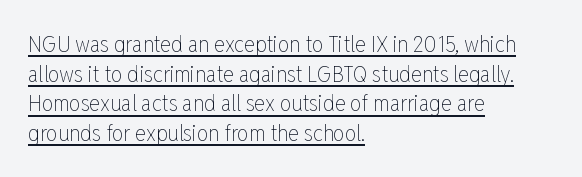
Horizontally, the lines are justified to the leading edge only. Letter spacing: default. Style check: upright. Honestly, the row spacing looks completely unremarkable. A quiet, ordinary-to-light weight characterises the typeface.
